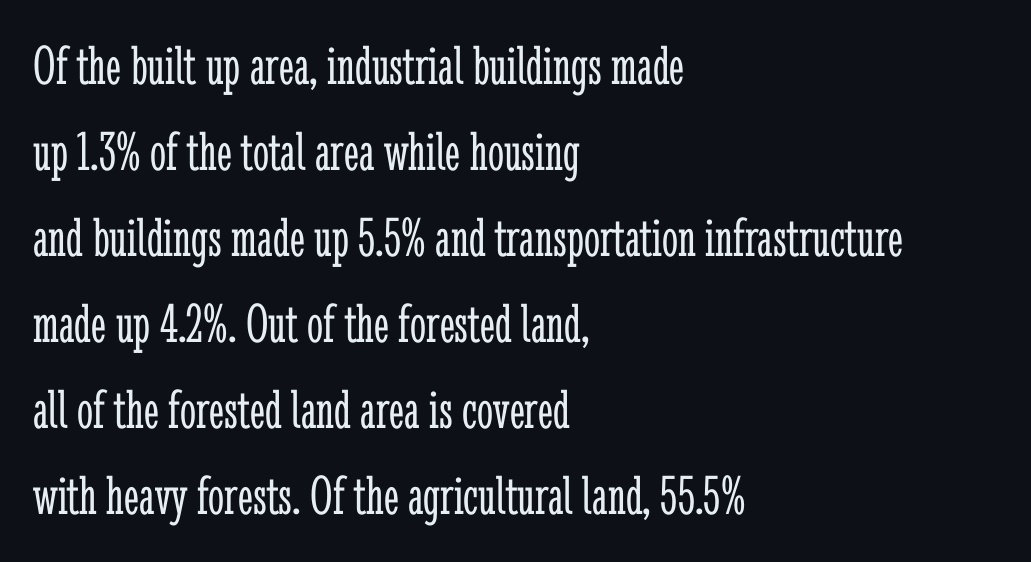
Only glyphs here, with clear space below each row. Compared with typical paragraphs, the rows here are spaced about the same. Do the letters lean? They stand straight. Each word holds together tightly as a unit, with standard inter-letter gaps. The passage shown is not bold in any degree. Does the copy run flush right? No — it runs flush left.
